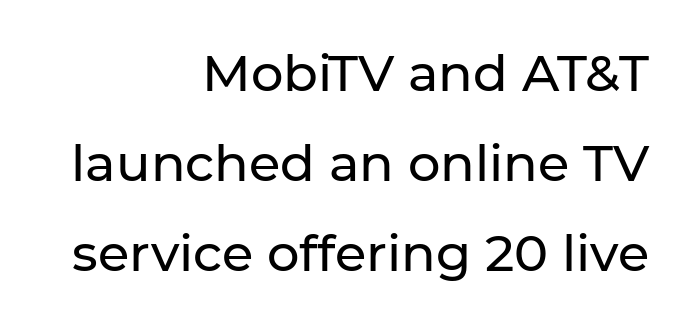
Ordinary non-slanted type is in use. All the whitespace from short lines collects on the left. Nobody touched the tracking dial on this one. Regarding serifs, this sample does without them. The rendering uses natural spacing where letterforms have individual widths. Each row of text sits above clean, open space.
